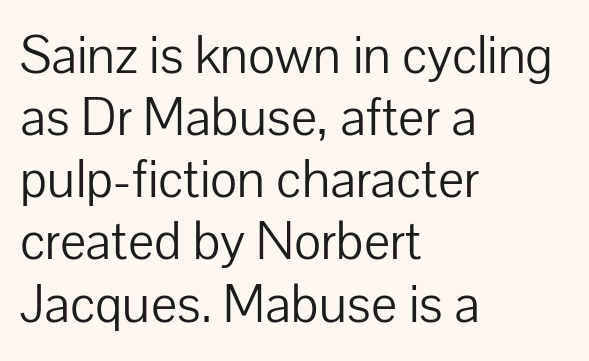
The typeface chosen for these lines omits serifs. The font is comparable to plain body text, perhaps lighter. Posture: vertical. The gap between lines stays unmarked. These lines huddle together more closely than default settings would place them.
